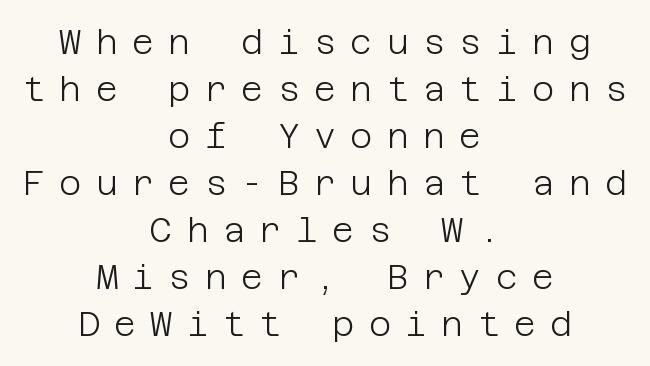
Q: Is the text bold? A: No.
Q: Is the text italic (slanted)? A: No, it is upright.
Q: Is the typeface a serif or a sans-serif typeface? A: Sans-serif.
Q: Is the text underlined? A: No.
Q: How is the paragraph aligned? A: Centered.
Q: Is the spacing between letters normal or unusually wide? A: Unusually wide.
Q: Is the spacing between lines tight, normal or loose? A: Normal.
Q: Width (condensed, normal, or wide)? A: Normal.
Q: Stroke contrast? A: Low.
Q: x-height? A: Large.
